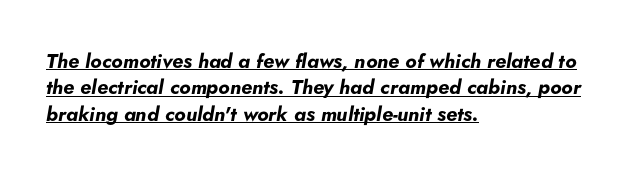
Q: Is the text bold? A: Yes.
Q: Is the text italic (slanted)? A: Yes, it leans right by about 5 degrees.
Q: Is the text underlined? A: Yes.
Q: How is the paragraph aligned? A: Left-aligned.
Q: Is the spacing between letters normal or unusually wide? A: Normal.
Q: Is the spacing between lines tight, normal or loose? A: Normal.
